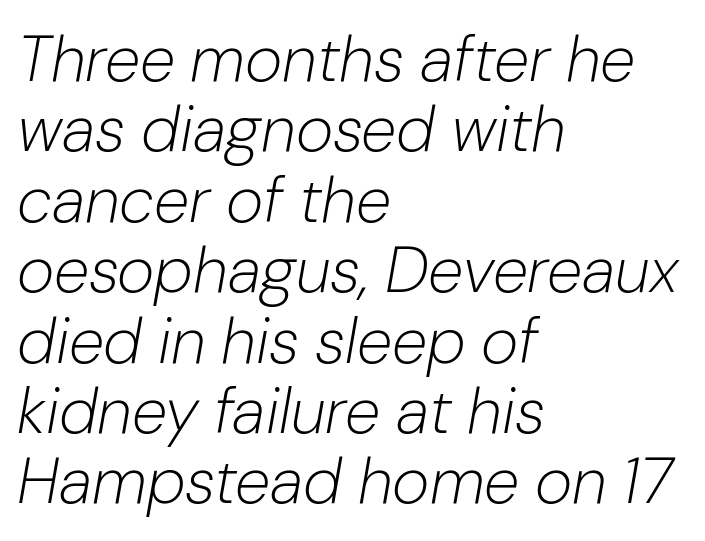
{"italic": "yes", "lean": "right", "slant_degrees": 10, "bold": "no", "weight": "light", "width": "normal", "stroke_contrast": "low", "x_height": "medium", "monospaced": "no", "underline": "no", "align": "left", "line_spacing": "tight", "line_spacing_ratio": 1.1, "letter_spacing": "normal", "letter_spacing_em": 0.0, "glyph_px": 64}
